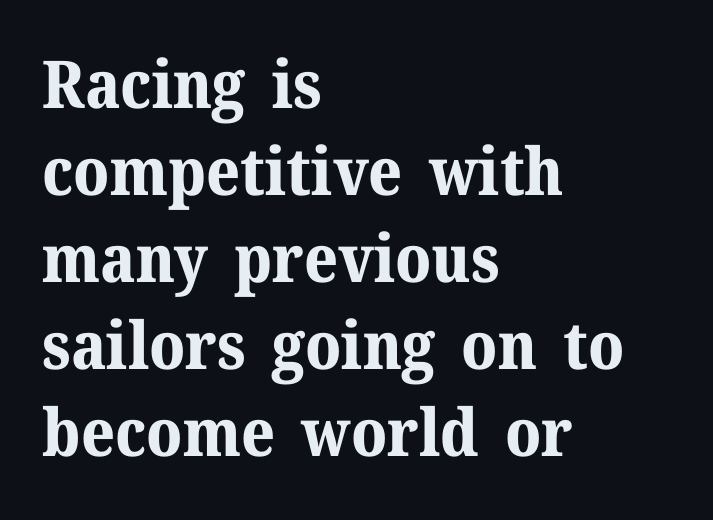
Q: Is the text bold? A: Yes.
Q: Is the text italic (slanted)? A: No, it is upright.
Q: Is the typeface a serif or a sans-serif typeface? A: Serif.
Q: Is the text underlined? A: No.
Q: How is the paragraph aligned? A: Left-aligned.
Q: Is the spacing between letters normal or unusually wide? A: Normal.
Q: Is the spacing between lines tight, normal or loose? A: Normal.
Q: Width (condensed, normal, or wide)? A: Normal.
Q: Stroke contrast? A: Medium.
Q: x-height? A: Medium.
Q: Monospaced? A: No.
